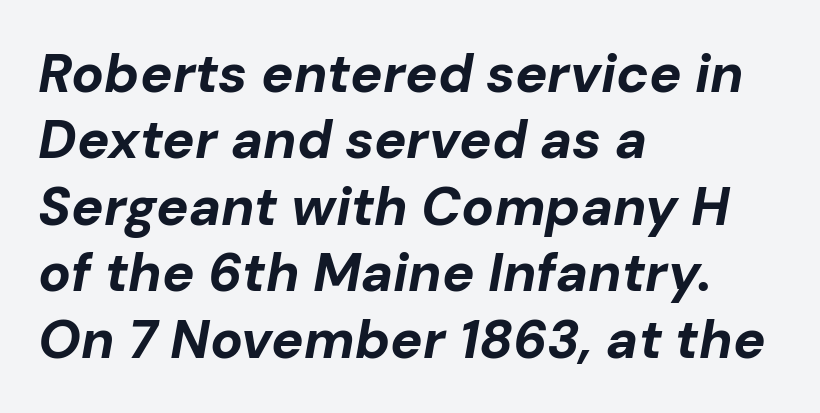
The face used here has a pronounced slope to its letters. Check under the words: just untouched page. Leftover space on each line is placed entirely after the last word. The rendering uses a bold face; every stroke is thick and dark. The rendering uses natural spacing where letterforms have individual widths.
